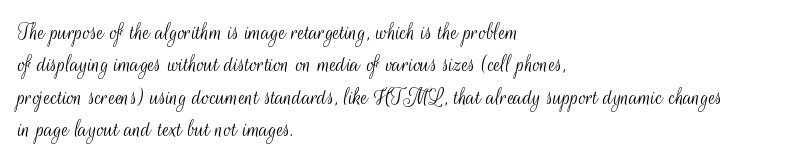
Q: Is the text bold? A: No.
Q: Is the text italic (slanted)? A: Yes.
Q: Is the text underlined? A: No.
Q: How is the paragraph aligned? A: Left-aligned.
Q: Is the spacing between letters normal or unusually wide? A: Normal.
Q: Is the spacing between lines tight, normal or loose? A: Normal.
